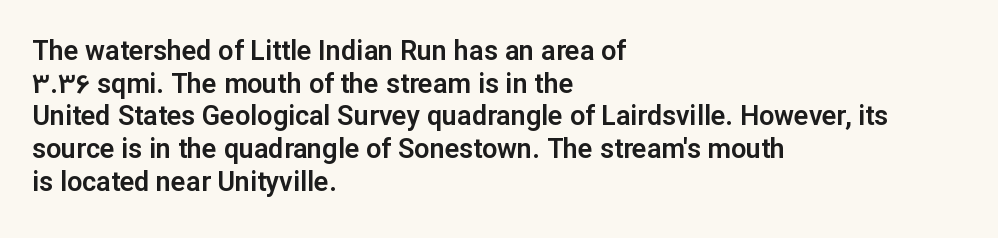
The image shows 27 px text type, upright; set left-aligned, line spacing 1.21x, normal letter spacing, not underlined.
